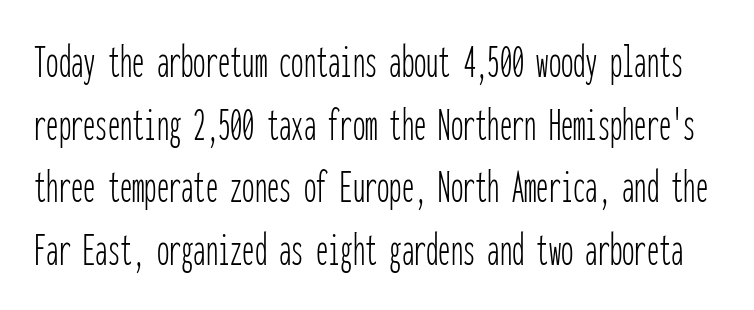
Q: Is the text bold? A: No.
Q: Is the text italic (slanted)? A: No, it is upright.
Q: Is the typeface a serif or a sans-serif typeface? A: Sans-serif.
Q: Is the text underlined? A: No.
Q: Is the spacing between letters normal or unusually wide? A: Normal.
Q: Is the spacing between lines tight, normal or loose? A: Normal.
Q: Width (condensed, normal, or wide)? A: Condensed.
Q: Stroke contrast? A: Low.
Q: x-height? A: Medium.
Q: Monospaced? A: Yes.
